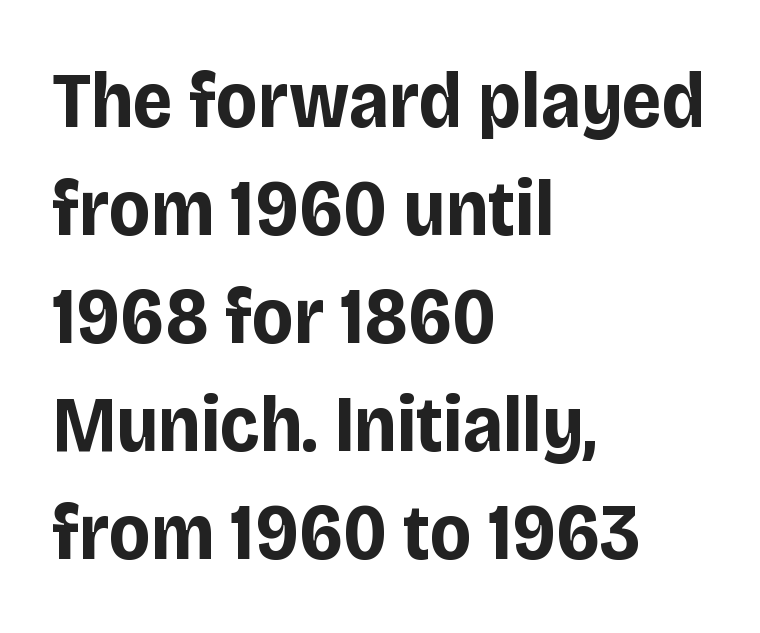
{"serif": "no", "italic": "no", "bold": "yes", "weight": "bold", "width": "condensed", "stroke_contrast": "low", "x_height": "large", "monospaced": "no", "underline": "no", "align": "left", "line_spacing": "normal", "line_spacing_ratio": 1.35, "letter_spacing": "normal", "letter_spacing_em": 0.0, "glyph_px": 80}
